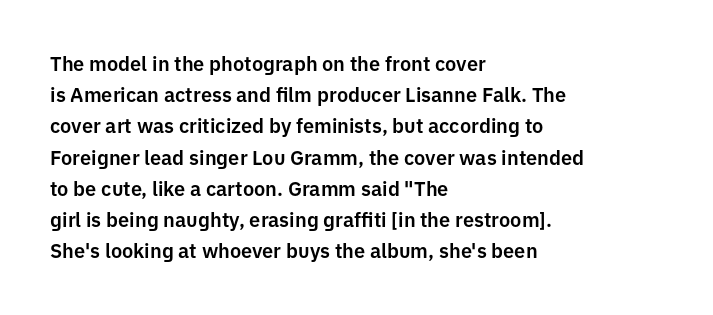
{"italic": "no", "underline": "no", "align": "left", "line_spacing": "normal", "line_spacing_ratio": 1.56, "letter_spacing": "normal", "letter_spacing_em": 0.0, "glyph_px": 20}
